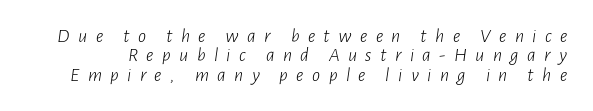
{"italic": "yes", "lean": "right", "slant_degrees": 7, "bold": "no", "underline": "no", "line_spacing": "tight", "line_spacing_ratio": 0.97, "letter_spacing": "wide", "letter_spacing_em": 0.42, "glyph_px": 20}
